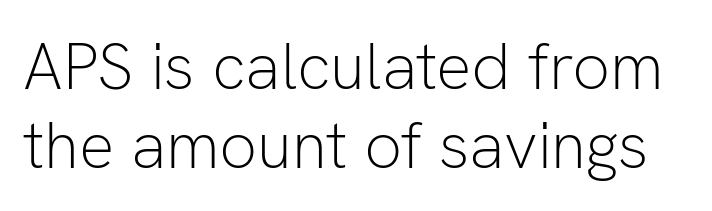
Weight: regular or lighter. Honestly, there is no underline to notice here at all. Examine the stroke ends and you'll find no serifs. Each letter keeps its own natural width here, so spacing adapts to shape.
